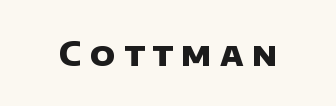
Q: Is the text bold? A: Yes.
Q: Is the typeface a serif or a sans-serif typeface? A: Sans-serif.
Q: Is the text underlined? A: No.
Q: Is the spacing between letters normal or unusually wide? A: Unusually wide.
Q: Width (condensed, normal, or wide)? A: Normal.
Q: Stroke contrast? A: Low.
Q: x-height? A: Large.
Q: Monospaced? A: No.
